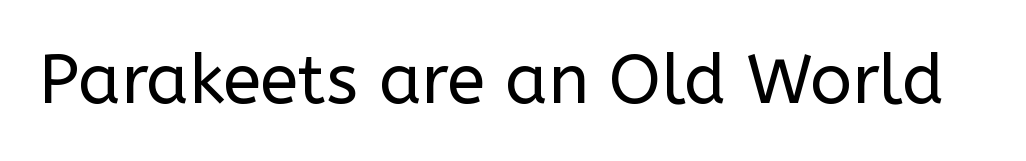
The image shows 69 px regular-weight sans-serif type, upright; set normal letter spacing, not underlined; low stroke contrast and a medium x-height.
